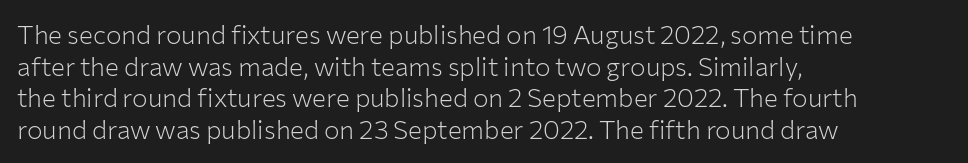
{"italic": "no", "bold": "no", "underline": "no", "align": "left", "line_spacing_ratio": 1.22, "letter_spacing": "normal", "letter_spacing_em": 0.0, "glyph_px": 26}
